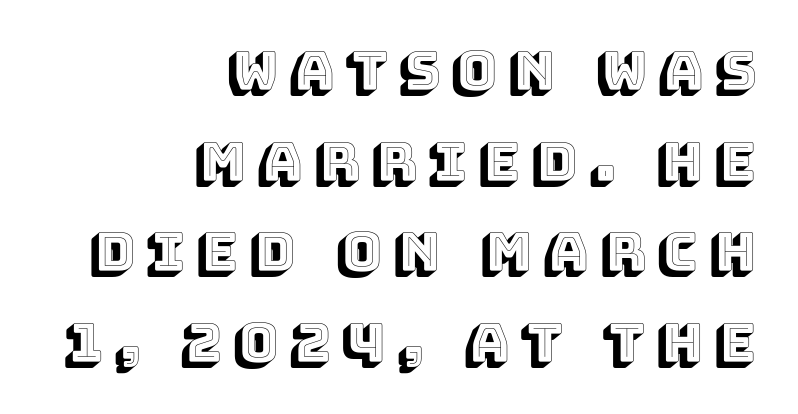
The image shows 54 px text type, upright; set right-aligned, normal line spacing (1.68x), unusually wide letter spacing (+0.22 em), not underlined; a large x-height.
